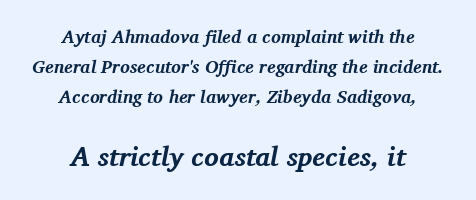
Q: Is the text bold? A: Yes.
Q: Is the text italic (slanted)? A: Yes, it leans right by about 11 degrees.
Q: Is the text underlined? A: No.
Q: How is the paragraph aligned? A: Centered.
Q: Is the spacing between letters normal or unusually wide? A: Normal.
Q: Is the spacing between lines tight, normal or loose? A: Normal.
Q: Which block of text is set in a larger size, the first (top) or the second (bottom)? A: The second (bottom) one.
